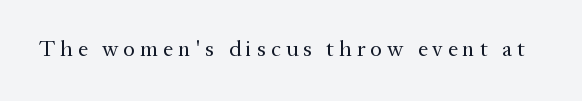
Substantial extra tracking has been applied to these lines. Each row of text sits above clean, open space. Nothing heavy about these letters — not bold at all. Ordinary non-slanted type is in use.
